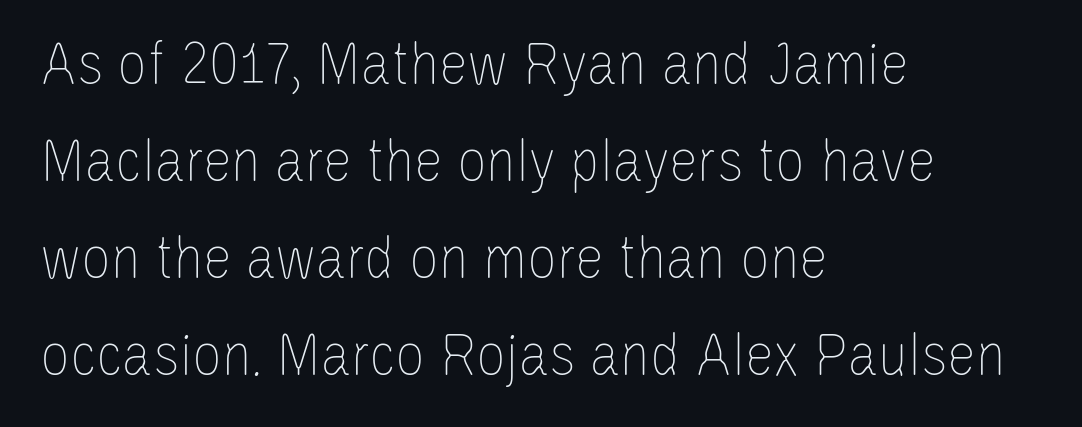
Q: Is the text bold? A: No.
Q: Is the text italic (slanted)? A: No, it is upright.
Q: Is the text underlined? A: No.
Q: How is the paragraph aligned? A: Left-aligned.
Q: Is the spacing between letters normal or unusually wide? A: Normal.
Q: Is the spacing between lines tight, normal or loose? A: Normal.
Q: Width (condensed, normal, or wide)? A: Condensed.
Q: Stroke contrast? A: Low.
Q: x-height? A: Large.
Q: Monospaced? A: No.
